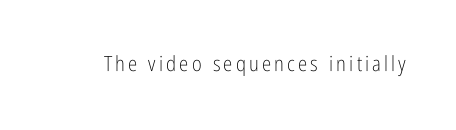
Q: Is the text bold? A: No.
Q: Is the text italic (slanted)? A: No, it is upright.
Q: Is the text underlined? A: No.
